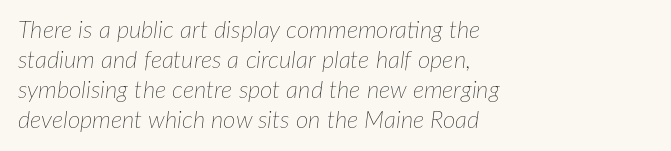
The image shows 24 px text type, italic (leaning right); set left-aligned, normal line spacing (1.25x), normal letter spacing, not underlined.
